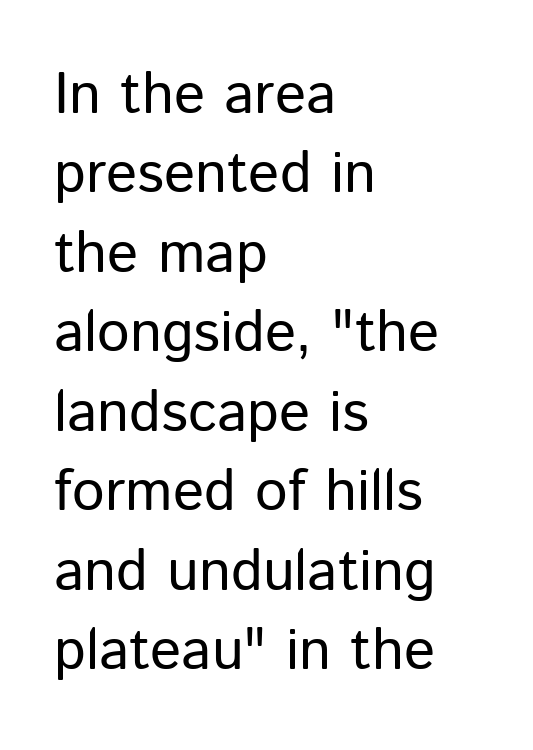
{"serif": "no", "italic": "no", "bold": "no", "weight": "regular", "width": "normal", "stroke_contrast": "low", "x_height": "medium", "monospaced": "no", "underline": "no", "align": "left", "line_spacing": "normal", "line_spacing_ratio": 1.37, "letter_spacing": "normal", "letter_spacing_em": 0.0, "glyph_px": 58}
